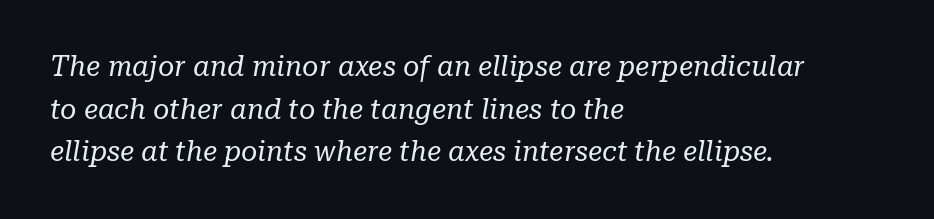
{"serif": "yes", "italic": "yes", "lean": "right", "slant_degrees": 10, "bold": "no", "weight": "regular", "width": "normal", "stroke_contrast": "low", "x_height": "medium", "monospaced": "no", "underline": "no", "align": "left", "line_spacing": "normal", "line_spacing_ratio": 1.52, "letter_spacing": "normal", "letter_spacing_em": 0.0, "glyph_px": 28}
